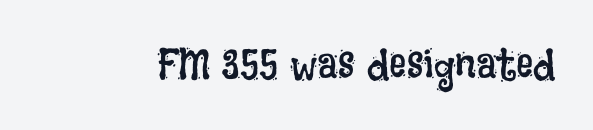
Q: Is the text bold? A: No.
Q: Is the text italic (slanted)? A: No, it is upright.
Q: Is the text underlined? A: No.
Q: Is the spacing between letters normal or unusually wide? A: Normal.
Q: Width (condensed, normal, or wide)? A: Condensed.
Q: Stroke contrast? A: Low.
Q: x-height? A: Large.
Q: Monospaced? A: No.
